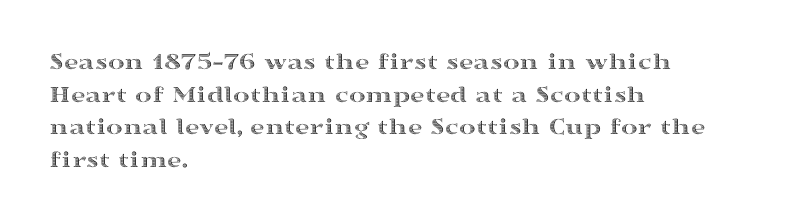
The tracking reads as untouched default to a designer's eye. Has an underline been added? It has not. Where is the straight margin? On the left. A typesetter would call this leading conventional body-copy spacing.
